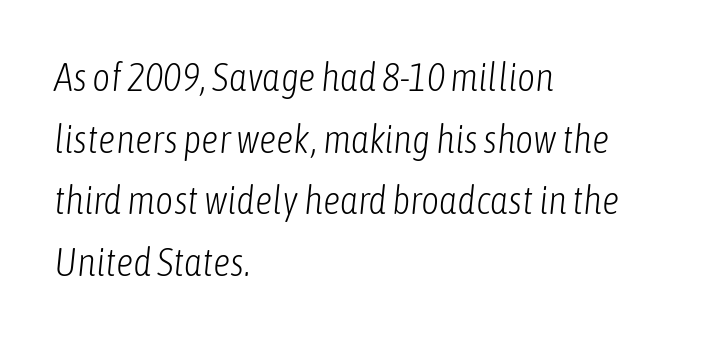
The image shows 39 px light, condensed type, italic (leaning right); set left-aligned, normal line spacing (1.58x), normal letter spacing, not underlined; low stroke contrast and a medium x-height.
